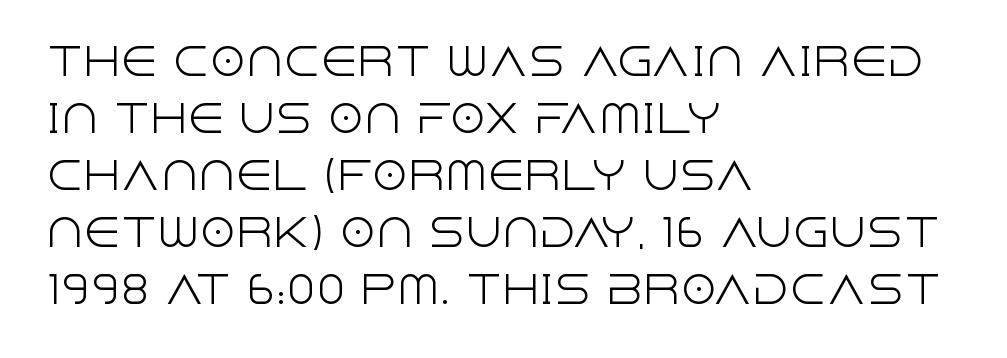
{"serif": "no", "italic": "no", "bold": "no", "weight": "light", "width": "normal", "x_height": "large", "monospaced": "no", "underline": "no", "align": "left", "line_spacing": "normal", "line_spacing_ratio": 1.54, "letter_spacing": "normal", "letter_spacing_em": 0.0, "glyph_px": 37}
